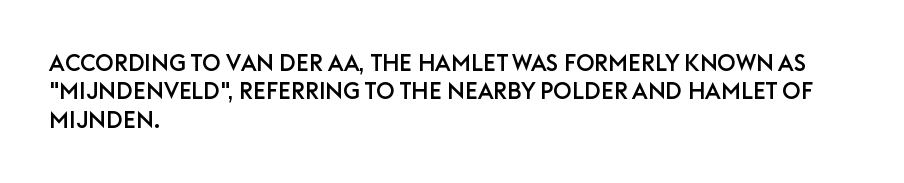
{"italic": "no", "underline": "no", "align": "left", "line_spacing_ratio": 1.23, "letter_spacing": "normal", "letter_spacing_em": 0.0, "glyph_px": 23}
